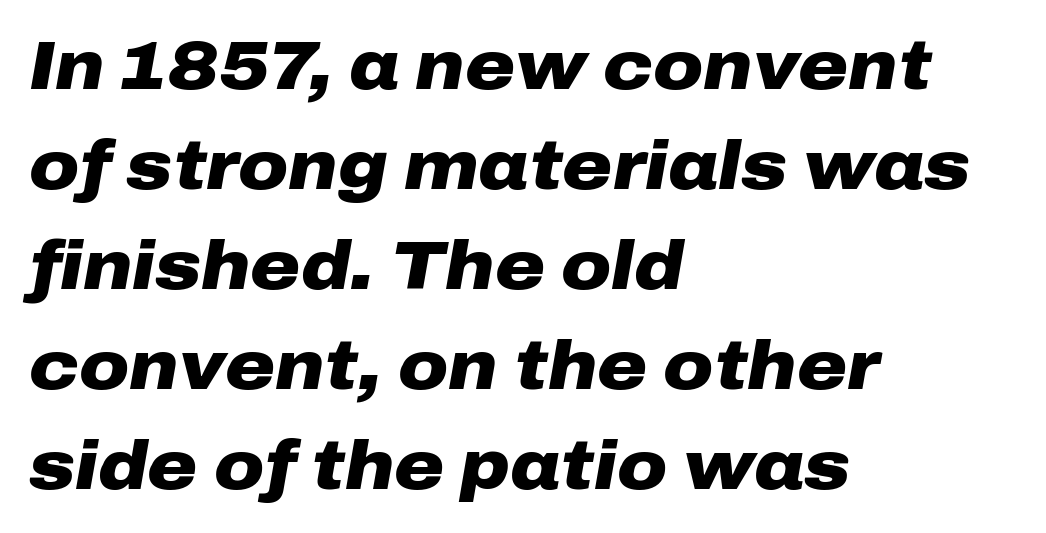
Q: Is the text bold? A: Yes.
Q: Is the text italic (slanted)? A: Yes, it leans right by about 10 degrees.
Q: Is the text underlined? A: No.
Q: How is the paragraph aligned? A: Left-aligned.
Q: Is the spacing between letters normal or unusually wide? A: Normal.
Q: Is the spacing between lines tight, normal or loose? A: Normal.
Q: Width (condensed, normal, or wide)? A: Wide.
Q: Stroke contrast? A: Low.
Q: x-height? A: Medium.
Q: Monospaced? A: No.
